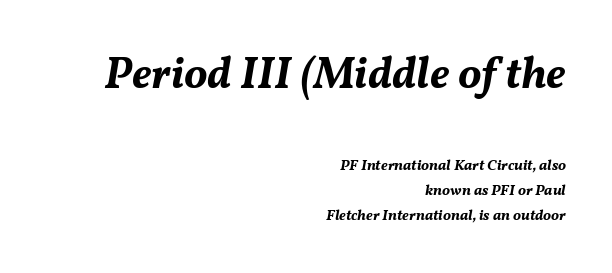
{"italic": "yes", "lean": "right", "slant_degrees": 11, "bold": "yes", "weight": "bold", "width": "normal", "stroke_contrast": "medium", "x_height": "medium", "monospaced": "no", "underline": "no", "align": "right", "line_spacing": "normal", "line_spacing_ratio": 1.67, "letter_spacing": "normal", "letter_spacing_em": 0.0, "larger_block": "first", "size_ratio": 2.93, "glyph_px": 44}
